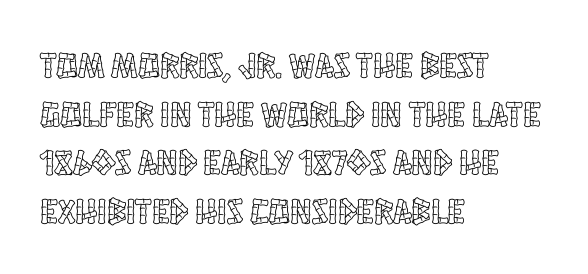
Underlining? Definitely not there. The typography opts for an upright posture over an oblique one. You could not count columns in this text — the font is proportionally spaced. The line texture is even and compact thanks to regular tracking.
